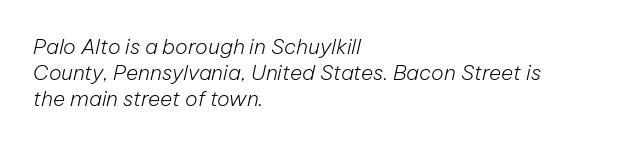
Q: Is the text bold? A: No.
Q: Is the text italic (slanted)? A: Yes, it leans right by about 12 degrees.
Q: Is the text underlined? A: No.
Q: How is the paragraph aligned? A: Left-aligned.
Q: Is the spacing between letters normal or unusually wide? A: Normal.
